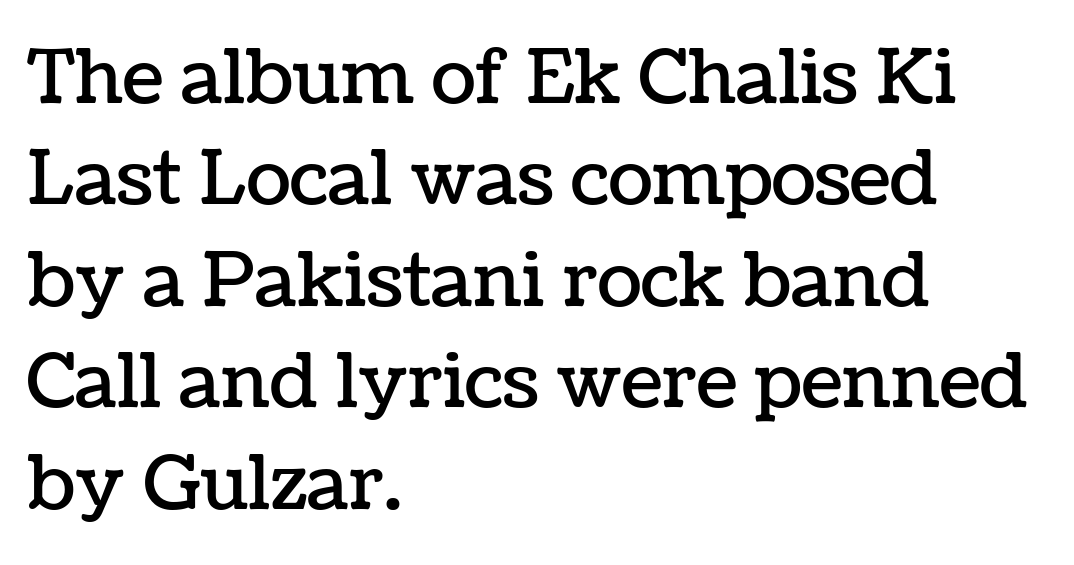
The image shows 74 px text type, upright; set left-aligned, normal line spacing (1.37x), normal letter spacing, not underlined; low stroke contrast and a medium x-height.
